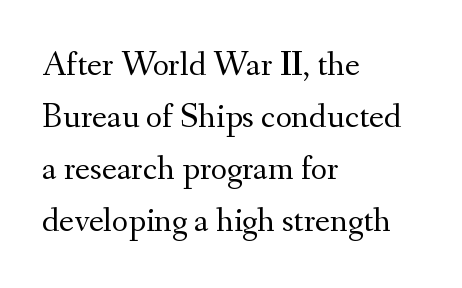
Q: Is the text bold? A: No.
Q: Is the text italic (slanted)? A: No, it is upright.
Q: Is the typeface a serif or a sans-serif typeface? A: Serif.
Q: Is the text underlined? A: No.
Q: How is the paragraph aligned? A: Left-aligned.
Q: Is the spacing between letters normal or unusually wide? A: Normal.
Q: Is the spacing between lines tight, normal or loose? A: Normal.
Q: Width (condensed, normal, or wide)? A: Normal.
Q: Stroke contrast? A: Medium.
Q: x-height? A: Small.
Q: Monospaced? A: No.
